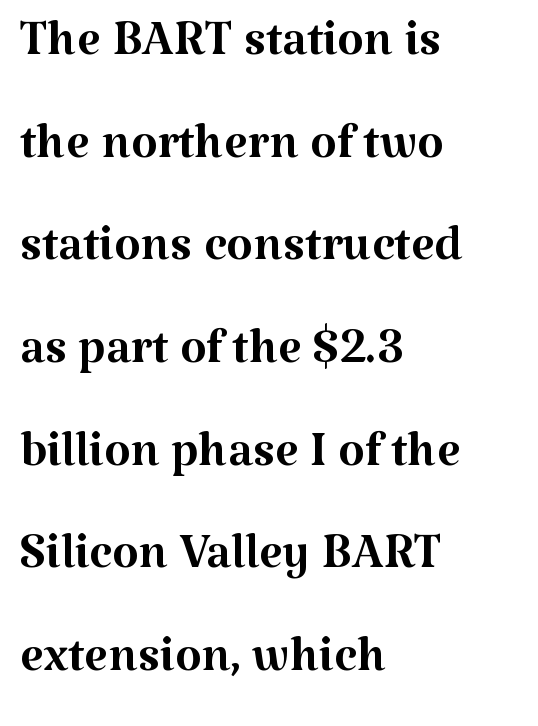
{"serif": "yes", "italic": "no", "bold": "no", "weight": "regular", "width": "normal", "stroke_contrast": "medium", "x_height": "medium", "monospaced": "no", "underline": "no", "align": "left", "line_spacing": "normal", "line_spacing_ratio": 1.51, "letter_spacing": "normal", "letter_spacing_em": 0.0, "glyph_px": 68}
